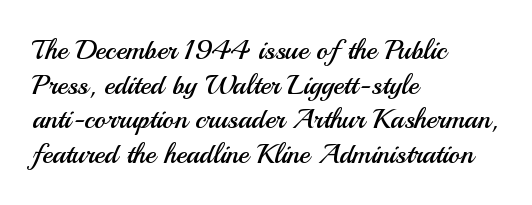
The image shows 28 px regular-weight sans-serif type; set left-aligned, line spacing 1.24x, normal letter spacing, not underlined; medium stroke contrast and a small x-height.
